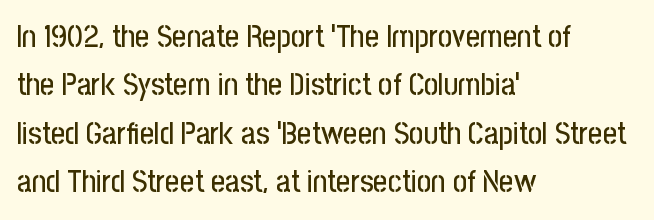
The image shows 31 px condensed sans-serif type, upright; set left-aligned, normal line spacing (1.56x), normal letter spacing, not underlined; low stroke contrast and a medium x-height.
